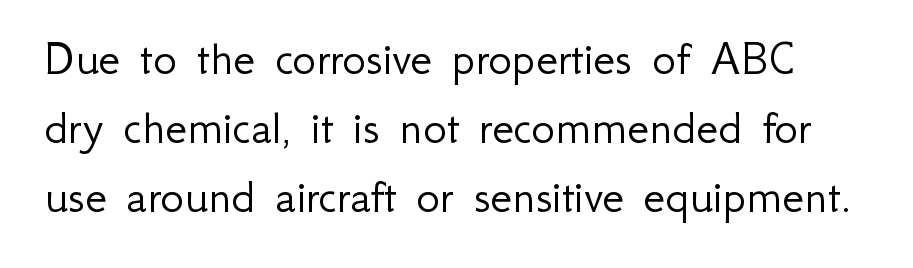
Q: Is the text bold? A: No.
Q: Is the text italic (slanted)? A: No, it is upright.
Q: Is the typeface a serif or a sans-serif typeface? A: Sans-serif.
Q: Is the text underlined? A: No.
Q: Is the spacing between letters normal or unusually wide? A: Normal.
Q: Is the spacing between lines tight, normal or loose? A: Normal.
Q: Width (condensed, normal, or wide)? A: Normal.
Q: Stroke contrast? A: Low.
Q: x-height? A: Small.
Q: Monospaced? A: No.
